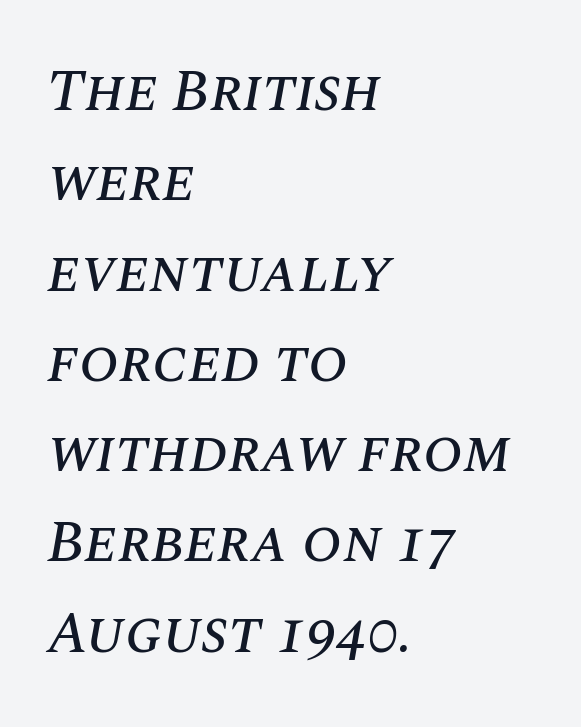
Varying glyph widths throughout — classic text-font behaviour. Inter-character spacing is left at the font's built-in metrics. Underline: absent. The axis of the letterforms is tilted away from vertical. One glance says typical: line gaps are just what's usual. Casual observation: everything's shoved over to the left.
